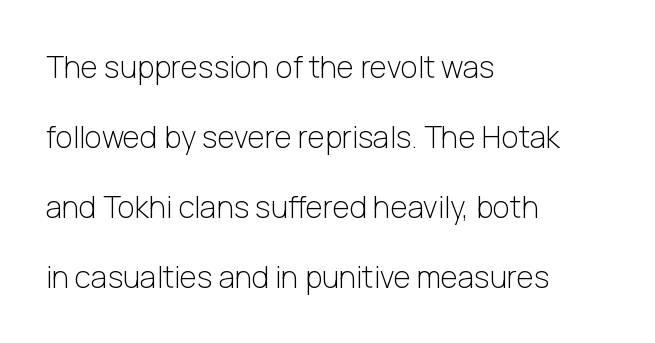
Q: Is the text bold? A: No.
Q: Is the text italic (slanted)? A: No, it is upright.
Q: Is the typeface a serif or a sans-serif typeface? A: Sans-serif.
Q: Is the text underlined? A: No.
Q: How is the paragraph aligned? A: Left-aligned.
Q: Is the spacing between letters normal or unusually wide? A: Normal.
Q: Is the spacing between lines tight, normal or loose? A: Loose.
Q: Width (condensed, normal, or wide)? A: Normal.
Q: Stroke contrast? A: Low.
Q: x-height? A: Medium.
Q: Monospaced? A: No.
